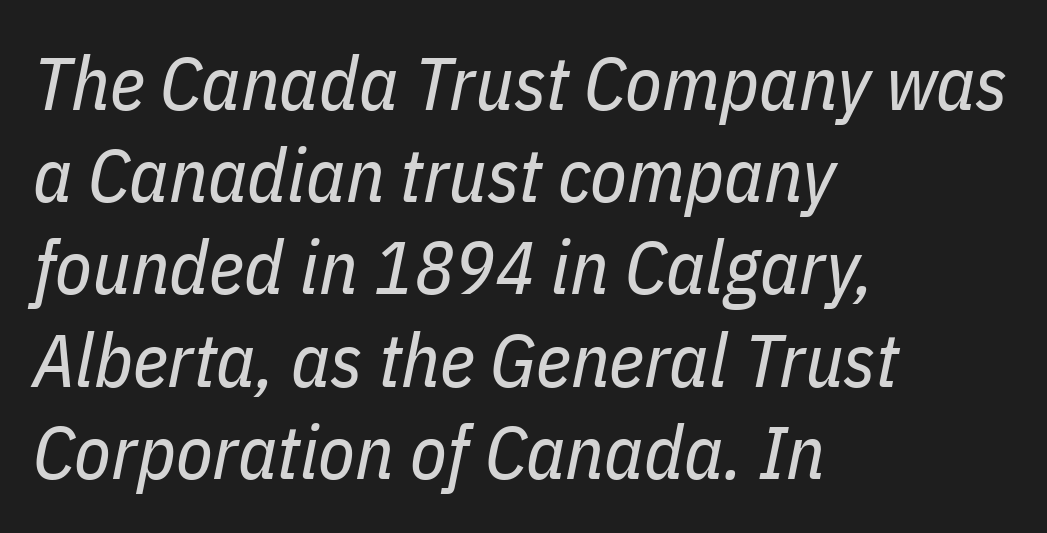
{"italic": "yes", "lean": "right", "slant_degrees": 11, "bold": "no", "weight": "regular", "width": "condensed", "stroke_contrast": "low", "x_height": "medium", "monospaced": "no", "underline": "no", "align": "left", "line_spacing_ratio": 1.23, "letter_spacing": "normal", "letter_spacing_em": 0.0, "glyph_px": 75}
